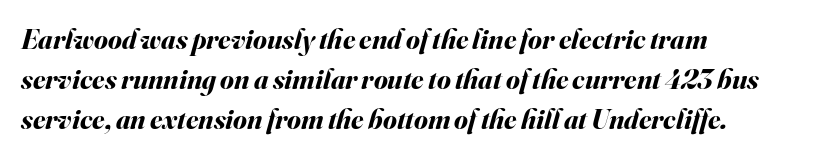
Q: Is the text bold? A: Yes.
Q: Is the text italic (slanted)? A: Yes, it leans right by about 16 degrees.
Q: Is the text underlined? A: No.
Q: How is the paragraph aligned? A: Left-aligned.
Q: Is the spacing between letters normal or unusually wide? A: Normal.
Q: Is the spacing between lines tight, normal or loose? A: Normal.
Q: Width (condensed, normal, or wide)? A: Normal.
Q: Stroke contrast? A: Medium.
Q: x-height? A: Small.
Q: Monospaced? A: No.
